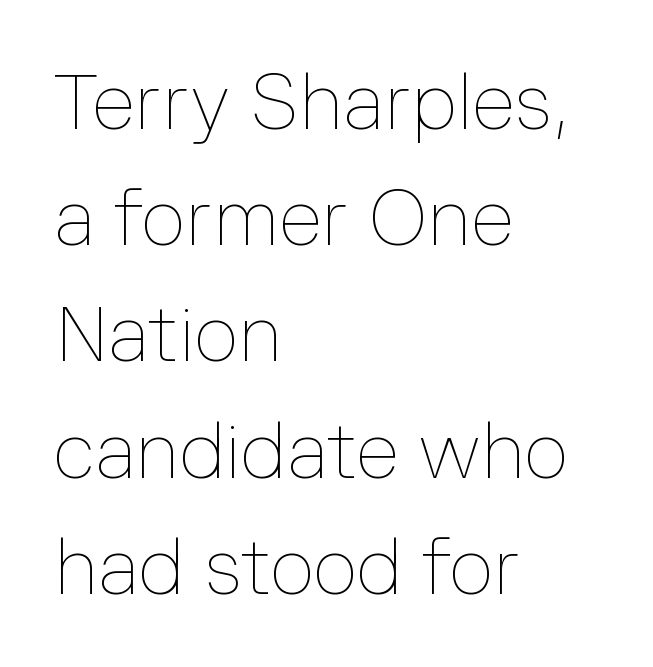
A typesetter would call this zero additional tracking. Alignment: flush left. The glyphs are unaccompanied by any horizontal stroke below them. Ascenders rise straight up at ninety degrees. The passage shown is typed in a proportional face where columns would drift. The typesetting does not lean heavy: it is not bold.
